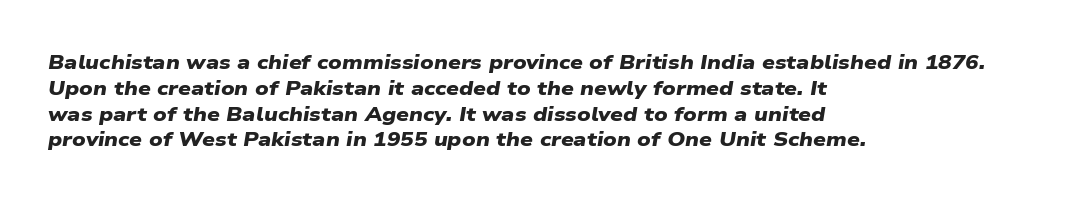
The image shows 20 px bold type; set left-aligned, normal line spacing (1.29x), normal letter spacing, not underlined.
